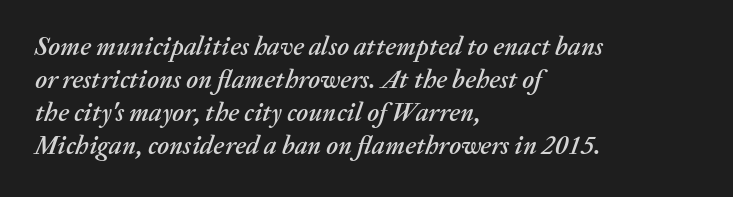
Q: Is the text italic (slanted)? A: Yes, it leans right by about 20 degrees.
Q: Is the text underlined? A: No.
Q: How is the paragraph aligned? A: Left-aligned.
Q: Is the spacing between letters normal or unusually wide? A: Normal.
Q: Is the spacing between lines tight, normal or loose? A: Normal.
